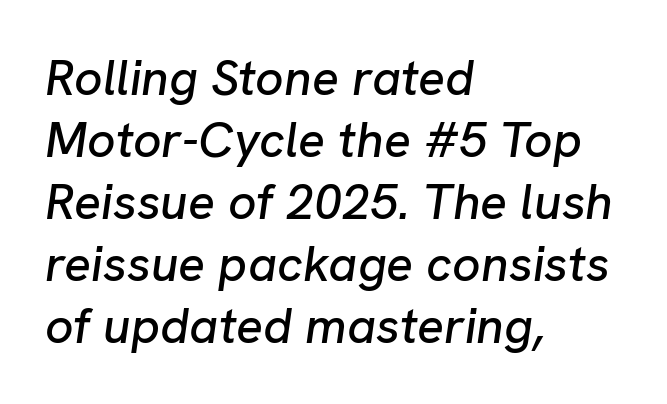
The image shows 50 px text type, italic (leaning right); set left-aligned, line spacing 1.24x, normal letter spacing, not underlined; low stroke contrast and a medium x-height.
